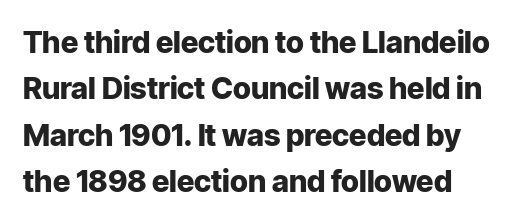
Q: Is the text bold? A: Yes.
Q: Is the text italic (slanted)? A: No, it is upright.
Q: Is the typeface a serif or a sans-serif typeface? A: Sans-serif.
Q: Is the text underlined? A: No.
Q: Is the spacing between letters normal or unusually wide? A: Normal.
Q: Is the spacing between lines tight, normal or loose? A: Normal.
Q: Width (condensed, normal, or wide)? A: Normal.
Q: Stroke contrast? A: Low.
Q: x-height? A: Medium.
Q: Monospaced? A: No.
